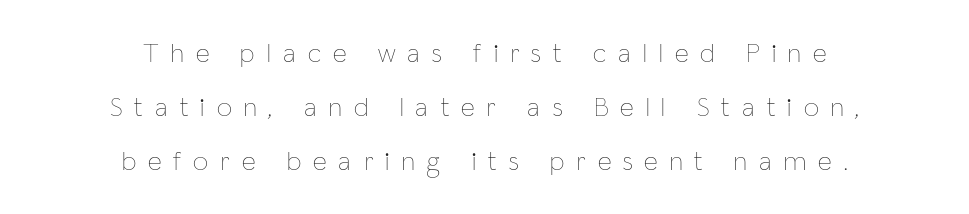
{"italic": "no", "bold": "no", "underline": "no", "align": "center", "line_spacing": "loose", "line_spacing_ratio": 2.0, "letter_spacing": "wide", "letter_spacing_em": 0.45, "glyph_px": 27}
